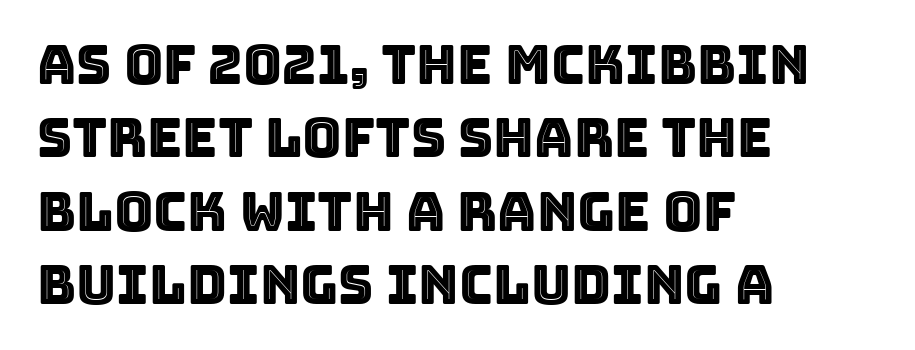
{"italic": "no", "width": "normal", "x_height": "large", "monospaced": "no", "underline": "no", "align": "left", "line_spacing": "normal", "line_spacing_ratio": 1.36, "letter_spacing": "normal", "letter_spacing_em": 0.0, "glyph_px": 54}
